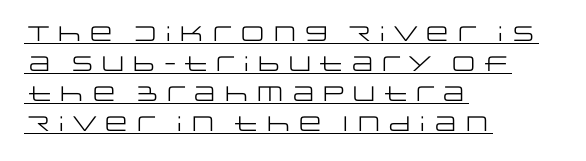
Q: Is the text bold? A: No.
Q: Is the text italic (slanted)? A: No, it is upright.
Q: Is the text underlined? A: Yes.
Q: How is the paragraph aligned? A: Left-aligned.
Q: Is the spacing between letters normal or unusually wide? A: Normal.
Q: Is the spacing between lines tight, normal or loose? A: Normal.
